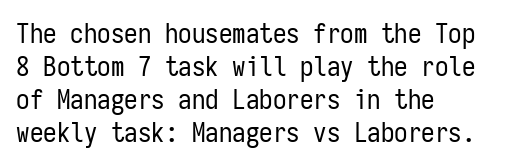
The type sits square on the baseline with zero lean. All the whitespace from short lines collects on the right. Students, note that the glyphs here touch the page at normal intervals. Weight class: somewhere from thin through regular. The foot of each line stays bare and open.
